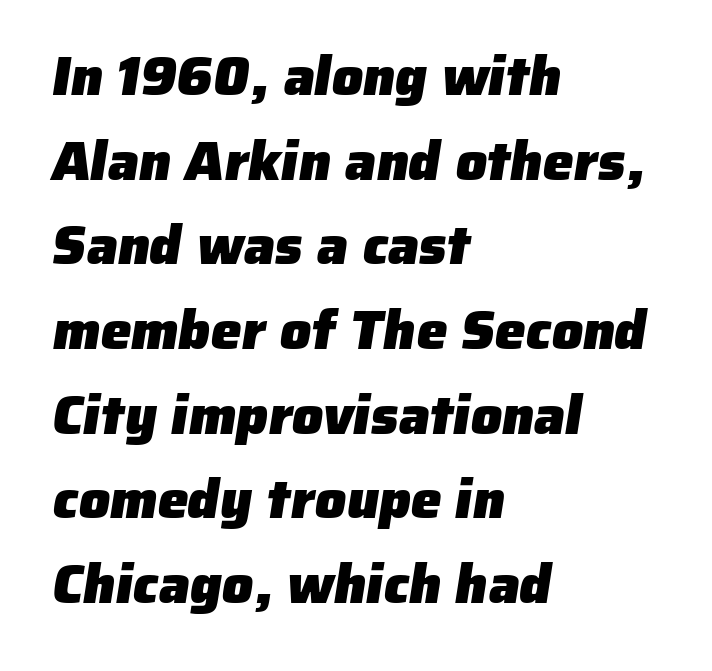
{"serif": "no", "bold": "yes", "weight": "heavy", "width": "normal", "stroke_contrast": "low", "x_height": "medium", "monospaced": "no", "underline": "no", "align": "left", "line_spacing": "normal", "line_spacing_ratio": 1.54, "letter_spacing": "normal", "letter_spacing_em": 0.0, "glyph_px": 55}
